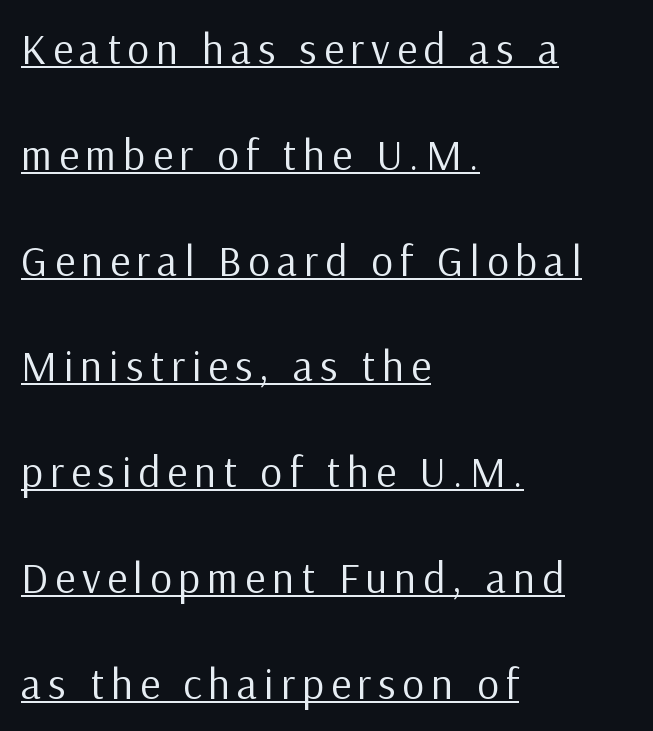
No letter is thick-stroked: the sample isn't bold. These lines are rendered in a variable-pitch font. The specimen includes a rule beneath the text block's lines. The rag falls on the right side of this text block.
